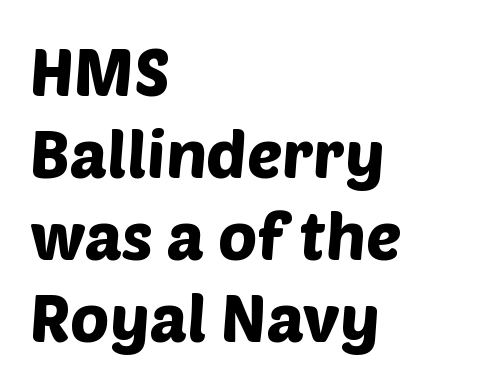
The characters display no serif detailing; their extremities are plain. The setting favours the left margin, as ordinary paragraphs usually do. The rendering uses natural spacing where letterforms have individual widths. Nobody touched the tracking dial on this one. Descender tails drop into unmarked territory.
